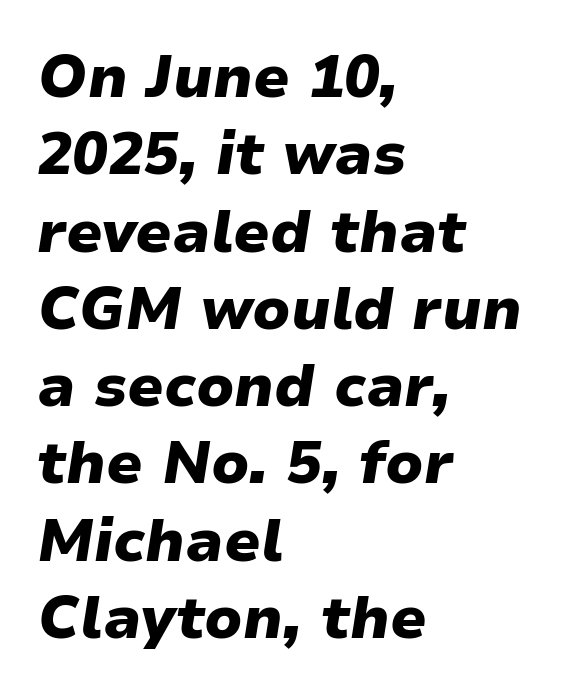
{"italic": "yes", "lean": "right", "slant_degrees": 9, "bold": "yes", "weight": "heavy", "width": "normal", "stroke_contrast": "low", "x_height": "medium", "monospaced": "no", "underline": "no", "align": "left", "line_spacing": "normal", "line_spacing_ratio": 1.31, "letter_spacing": "normal", "letter_spacing_em": 0.0, "glyph_px": 59}
